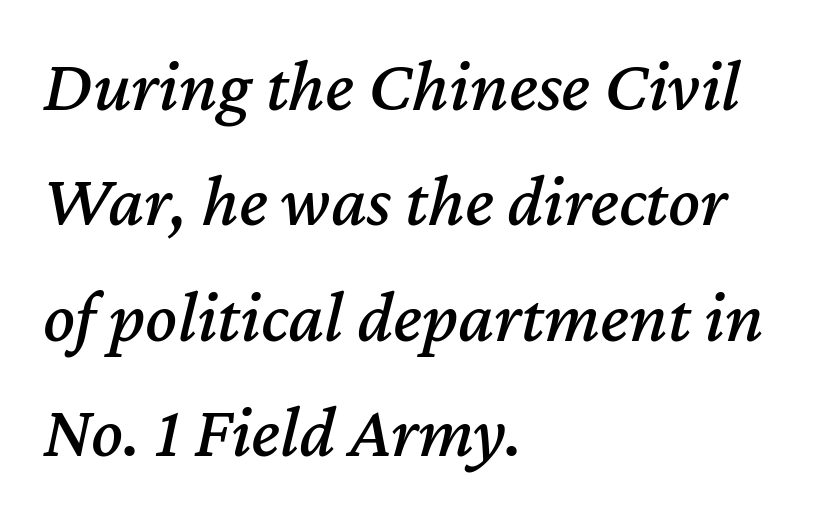
The image shows 74 px text type, italic (leaning right); set left-aligned, normal line spacing (1.56x), normal letter spacing, not underlined; medium stroke contrast and a medium x-height.
